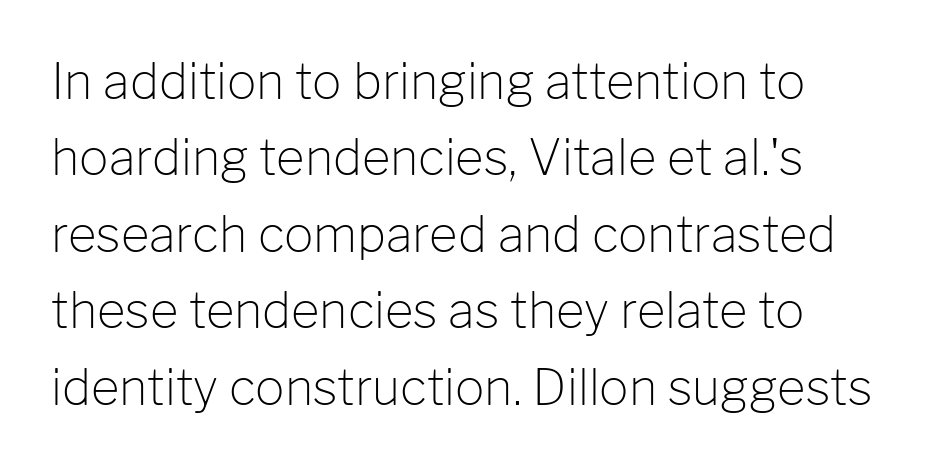
Q: Is the text bold? A: No.
Q: Is the text italic (slanted)? A: No, it is upright.
Q: Is the typeface a serif or a sans-serif typeface? A: Sans-serif.
Q: Is the text underlined? A: No.
Q: How is the paragraph aligned? A: Left-aligned.
Q: Is the spacing between letters normal or unusually wide? A: Normal.
Q: Is the spacing between lines tight, normal or loose? A: Normal.
Q: Width (condensed, normal, or wide)? A: Normal.
Q: Stroke contrast? A: Low.
Q: x-height? A: Medium.
Q: Monospaced? A: No.
